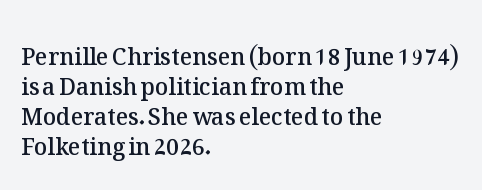
{"italic": "no", "bold": "semi", "underline": "no", "align": "left", "line_spacing": "normal", "line_spacing_ratio": 1.3, "letter_spacing": "normal", "letter_spacing_em": 0.0, "glyph_px": 23}
